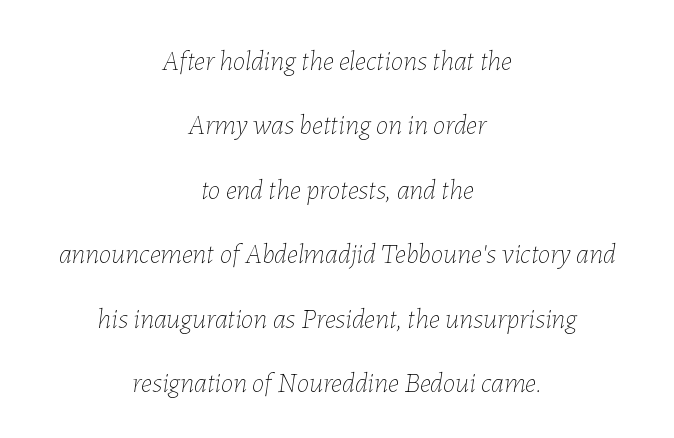
The image shows 28 px thin type, italic (leaning right); set centered, loose line spacing (2.3x), normal letter spacing, not underlined; low stroke contrast and a medium x-height.
